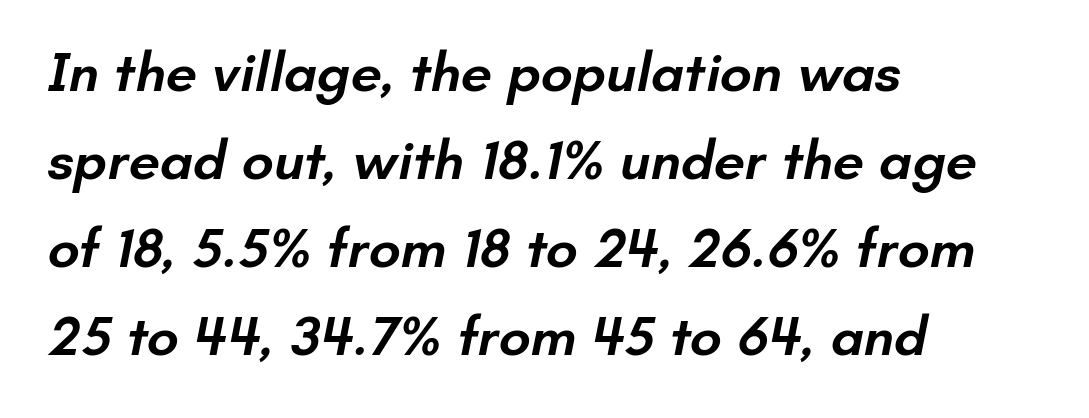
Q: Is the text bold? A: Semi-bold.
Q: Is the typeface a serif or a sans-serif typeface? A: Sans-serif.
Q: Is the text underlined? A: No.
Q: How is the paragraph aligned? A: Left-aligned.
Q: Is the spacing between letters normal or unusually wide? A: Normal.
Q: Is the spacing between lines tight, normal or loose? A: Normal.
Q: Width (condensed, normal, or wide)? A: Normal.
Q: Stroke contrast? A: Low.
Q: x-height? A: Small.
Q: Monospaced? A: No.
